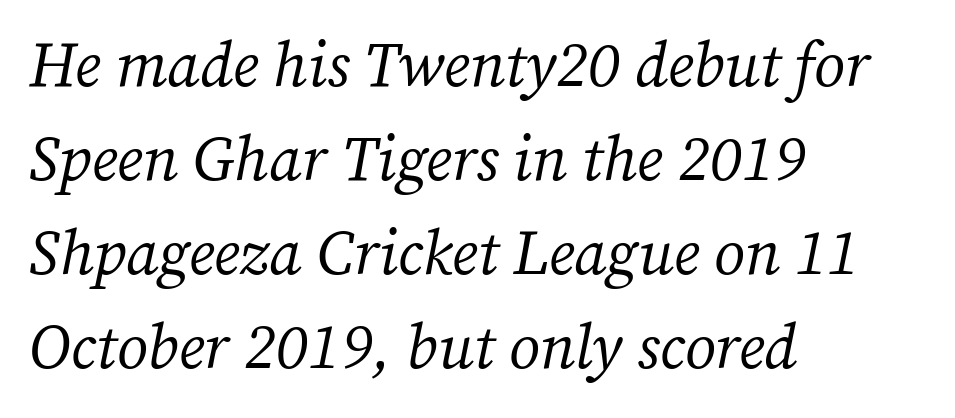
{"serif": "yes", "italic": "yes", "lean": "right", "slant_degrees": 12, "bold": "no", "weight": "regular", "width": "normal", "stroke_contrast": "medium", "x_height": "medium", "monospaced": "no", "underline": "no", "align": "left", "line_spacing": "normal", "line_spacing_ratio": 1.49, "letter_spacing": "normal", "letter_spacing_em": 0.0, "glyph_px": 63}
